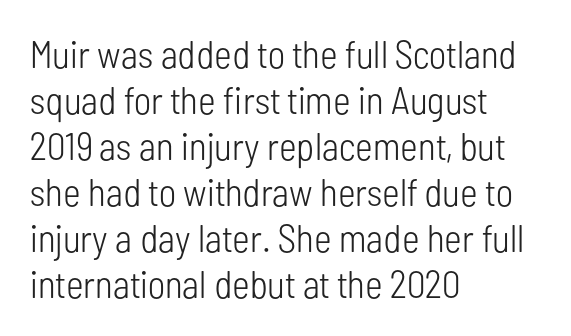
The image shows 38 px light, condensed sans-serif type, upright; set left-aligned, line spacing 1.21x, normal letter spacing, not underlined; low stroke contrast and a medium x-height.
